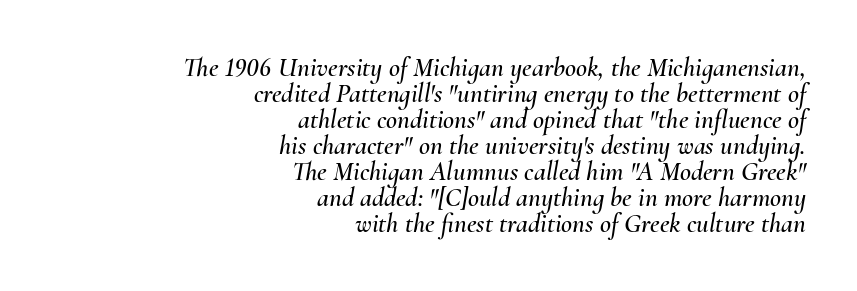
Q: Is the text italic (slanted)? A: Yes, it leans right by about 10 degrees.
Q: Is the text underlined? A: No.
Q: How is the paragraph aligned? A: Right-aligned.
Q: Is the spacing between letters normal or unusually wide? A: Normal.
Q: Is the spacing between lines tight, normal or loose? A: Tight.
